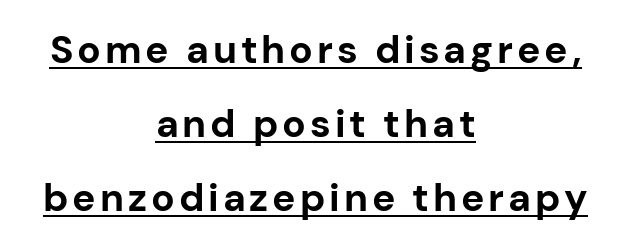
Q: Is the text bold? A: Yes.
Q: Is the text italic (slanted)? A: No, it is upright.
Q: Is the typeface a serif or a sans-serif typeface? A: Sans-serif.
Q: Is the text underlined? A: Yes.
Q: How is the paragraph aligned? A: Centered.
Q: Is the spacing between lines tight, normal or loose? A: Loose.
Q: Width (condensed, normal, or wide)? A: Normal.
Q: Stroke contrast? A: Low.
Q: x-height? A: Medium.
Q: Monospaced? A: No.
